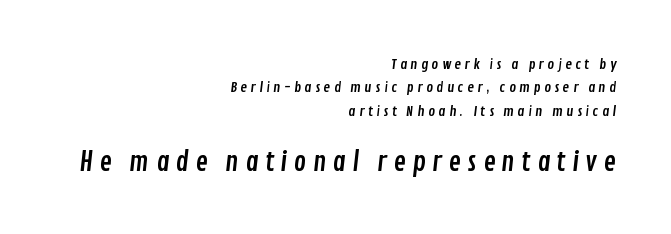
Q: Is the text underlined? A: No.
Q: How is the paragraph aligned? A: Right-aligned.
Q: Is the spacing between letters normal or unusually wide? A: Unusually wide.
Q: Is the spacing between lines tight, normal or loose? A: Normal.
Q: Which block of text is set in a larger size, the first (top) or the second (bottom)? A: The second (bottom) one.
